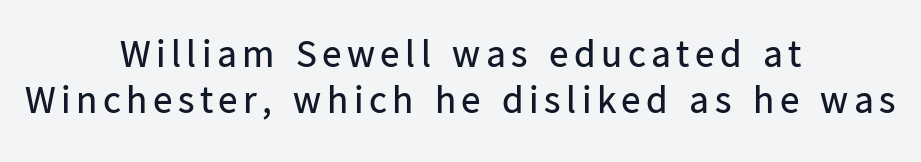
Stem width sits at or under what a default text font uses. The space beneath each line is pristine and unruled. Compared with a flush-left layout, this one balances lines on the center instead. The font's upright variant was chosen for this text. The text was rendered using a sans face with plain stroke endings. Think of a printed novel: that variable character pitch is what you see here.
